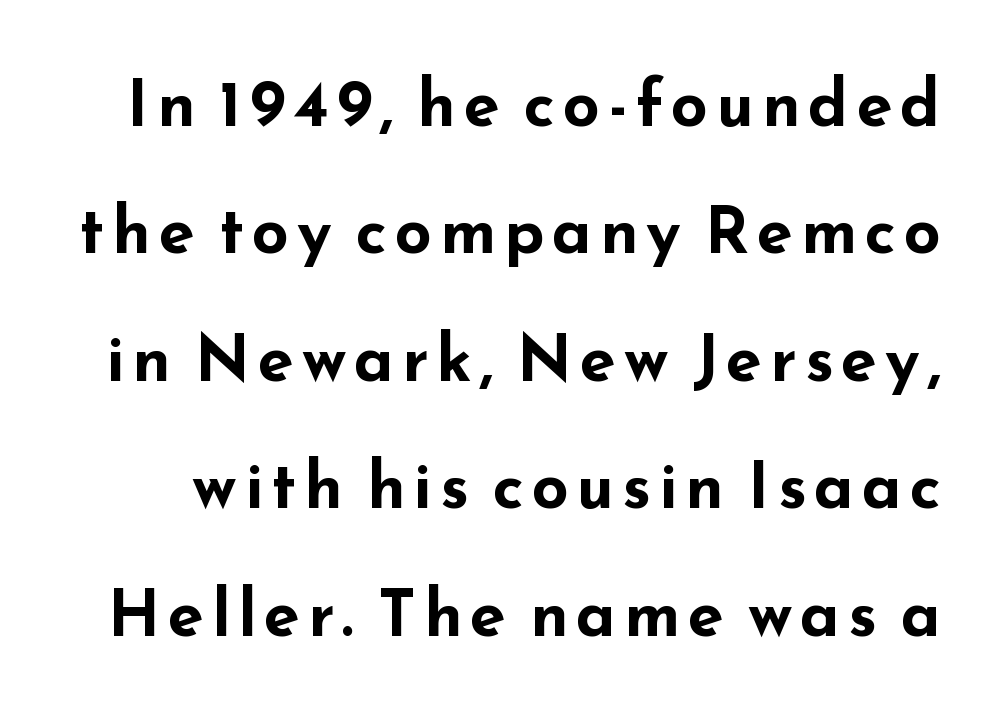
You can tell from the bare stems that sans-serif type was used. If you measured baseline to baseline, you'd find a long distance. The lettering holds an erect, upright posture throughout. Honestly, there is no underline to notice here at all. On the weight axis this lands at bold, roughly 700.
